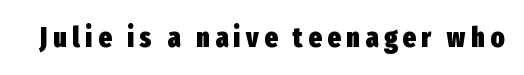
Q: Is the text bold? A: Yes.
Q: Is the text italic (slanted)? A: No, it is upright.
Q: Is the typeface a serif or a sans-serif typeface? A: Sans-serif.
Q: Is the text underlined? A: No.
Q: Is the spacing between letters normal or unusually wide? A: Unusually wide.
Q: Width (condensed, normal, or wide)? A: Condensed.
Q: Stroke contrast? A: Low.
Q: x-height? A: Medium.
Q: Monospaced? A: No.
